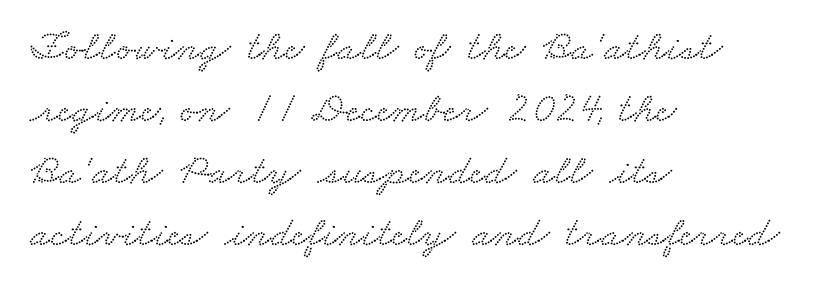
Clear beneath every line of the passage. Line spacing here is normal. A typesetter would call this zero additional tracking. Horizontal alignment here is leftward, the default for most running prose. Think of a printed novel: that variable character pitch is what you see here.
